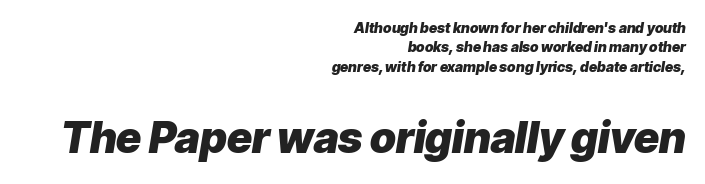
{"italic": "yes", "lean": "right", "slant_degrees": 9, "bold": "yes", "weight": "heavy", "width": "normal", "stroke_contrast": "low", "x_height": "medium", "monospaced": "no", "underline": "no", "align": "right", "line_spacing": "normal", "line_spacing_ratio": 1.38, "letter_spacing": "normal", "letter_spacing_em": 0.0, "larger_block": "second", "size_ratio": 3.07, "glyph_px": 43}
